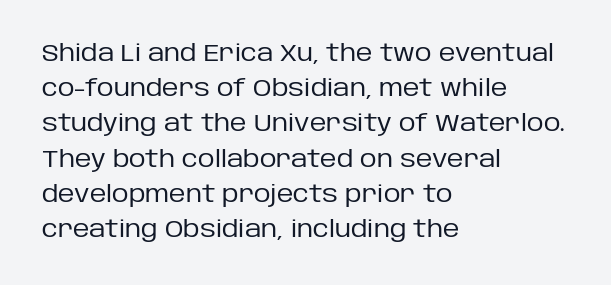
A typesetter would call this leading conventional body-copy spacing. Casual observation: everything's shoved over to the left. Counters stay open thanks to moderate or lighter strokes. The lettering stays uniformly vertical, giving the passage a roman look. No extra tracking has been applied to these lines. The gap between lines stays unmarked.
